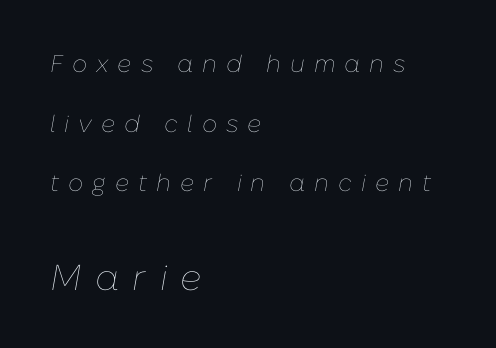
The image shows 36 px thin type, italic (leaning right); set left-aligned, loose line spacing (2.48x), unusually wide letter spacing (+0.37 em), not underlined; the second (bottom) block is 1.5x larger; low stroke contrast and a medium x-height.
